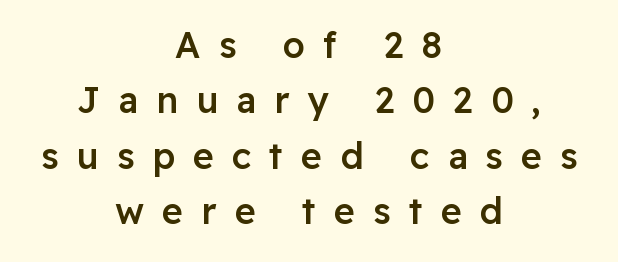
The leading is moderate, giving the passage an even texture. Does the lettering tilt? It doesn't — this is upright. Compared with a flush-left layout, this one balances lines on the center instead. Spacing verdict: proportional, widths tailored to each character. You could only call the tracking loose — the letters float apart. Each letter's strokes conclude bluntly, with no projecting serifs.
